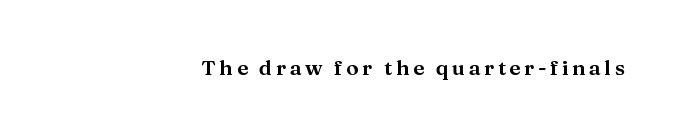
Q: Is the text italic (slanted)? A: No, it is upright.
Q: Is the text underlined? A: No.
Q: How is the paragraph aligned? A: Right-aligned.
